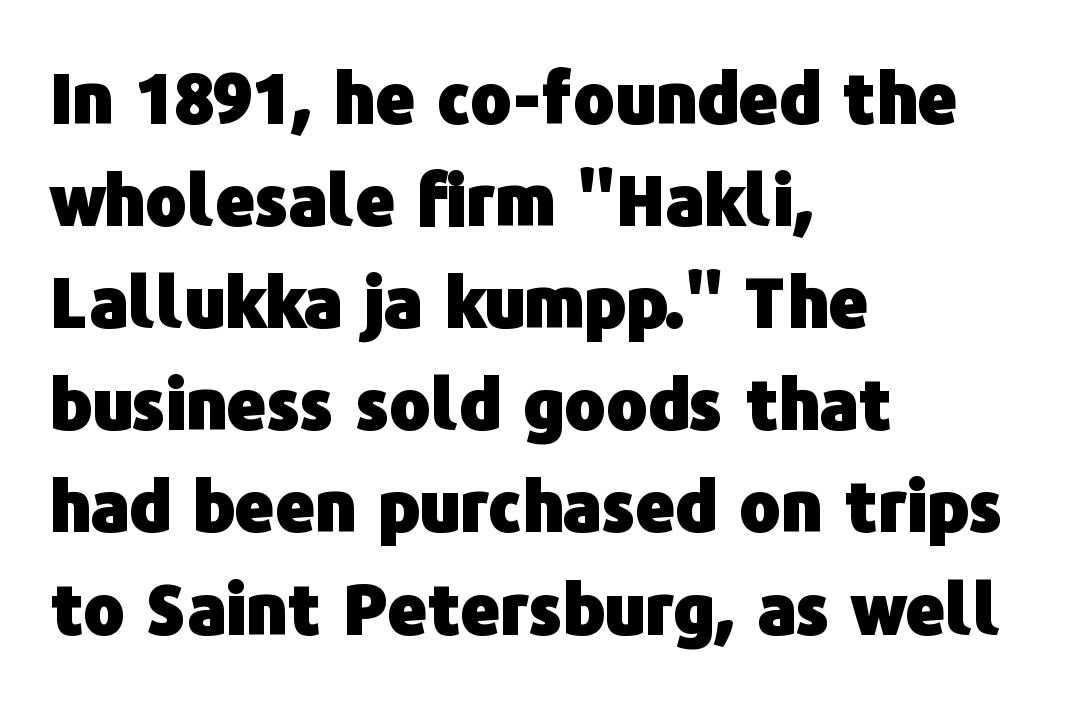
{"serif": "no", "italic": "no", "bold": "yes", "weight": "heavy", "width": "normal", "stroke_contrast": "low", "x_height": "medium", "monospaced": "no", "underline": "no", "align": "left", "line_spacing": "normal", "line_spacing_ratio": 1.48, "letter_spacing": "normal", "letter_spacing_em": 0.0, "glyph_px": 69}
